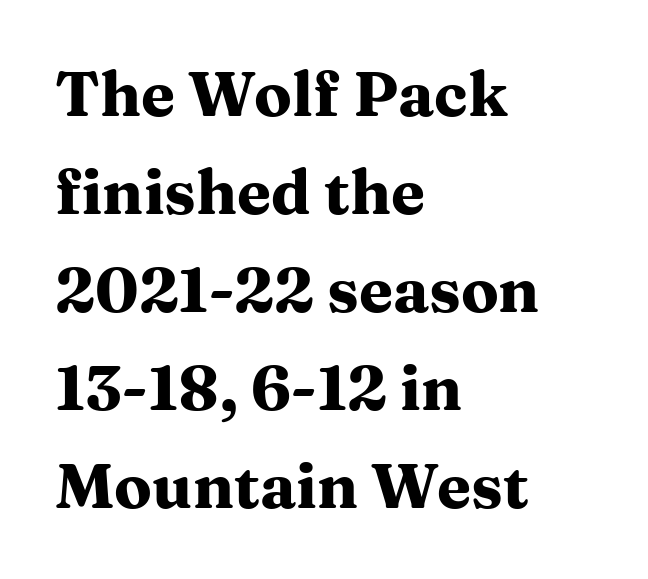
Q: Is the text bold? A: Yes.
Q: Is the text italic (slanted)? A: No, it is upright.
Q: Is the typeface a serif or a sans-serif typeface? A: Serif.
Q: Is the text underlined? A: No.
Q: How is the paragraph aligned? A: Left-aligned.
Q: Is the spacing between letters normal or unusually wide? A: Normal.
Q: Is the spacing between lines tight, normal or loose? A: Normal.
Q: Width (condensed, normal, or wide)? A: Wide.
Q: Stroke contrast? A: Medium.
Q: x-height? A: Medium.
Q: Monospaced? A: No.
